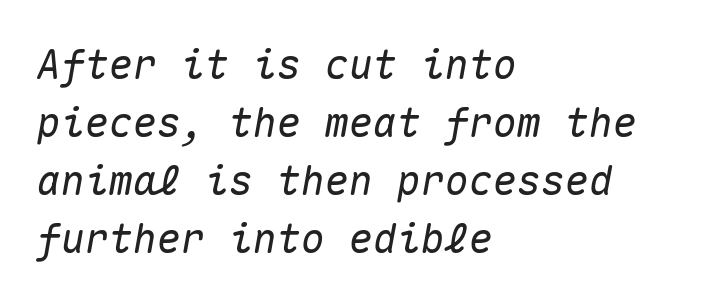
In terms of posture, this sample is oblique. Leading matches the norm, producing a regular column. These lines are rendered in a fixed-pitch font. Observe the ordinary spacing: letters are neighbours, not strangers.
